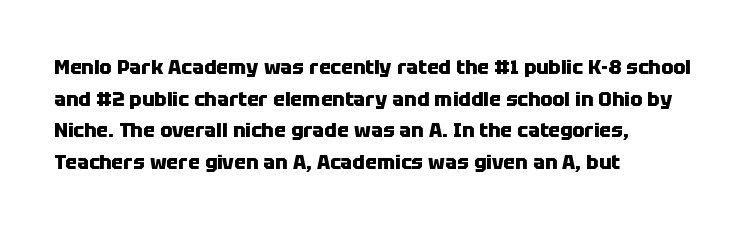
Q: Is the text bold? A: Yes.
Q: Is the text italic (slanted)? A: No, it is upright.
Q: Is the text underlined? A: No.
Q: How is the paragraph aligned? A: Left-aligned.
Q: Is the spacing between letters normal or unusually wide? A: Normal.
Q: Is the spacing between lines tight, normal or loose? A: Normal.
